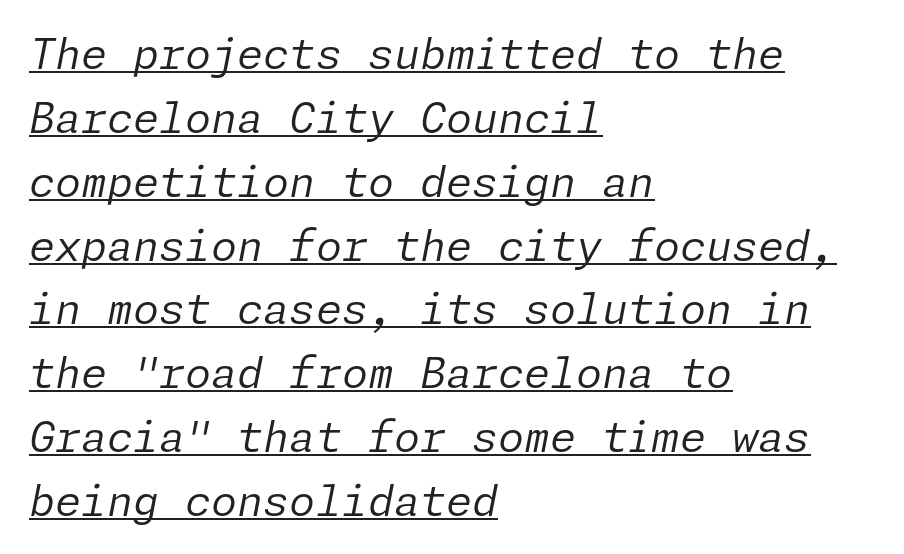
{"italic": "yes", "lean": "right", "slant_degrees": 11, "bold": "no", "weight": "regular", "width": "normal", "stroke_contrast": "low", "x_height": "medium", "underline": "yes", "align": "left", "line_spacing": "normal", "line_spacing_ratio": 1.52, "letter_spacing": "normal", "letter_spacing_em": 0.0, "glyph_px": 42}
